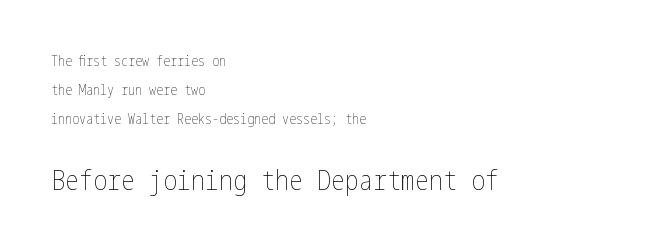
The baseline area is clear. Character size in the trailing block exceeds that of the leading block. Caption: face not bold, strokes unweighted. The specimen reads as upright at a glance. Leftover space on each line is placed entirely after the last word.
